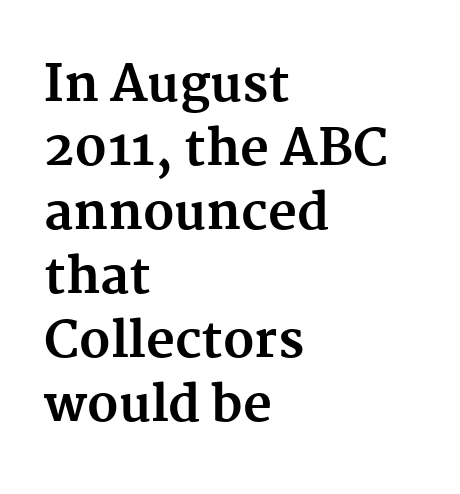
The image shows 50 px bold serif type, upright; set left-aligned, normal line spacing (1.28x), normal letter spacing, not underlined; medium stroke contrast and a medium x-height.
